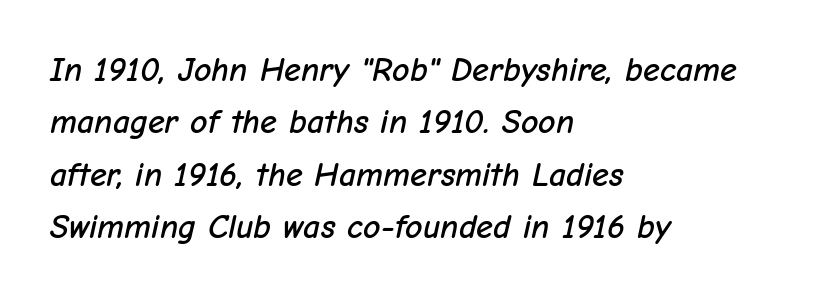
Line starts are locked; line ends wander. Descender tails drop into unmarked territory. The block of text has a typical density, with ordinary space between rows. The letters are slanted; this is an italic face.
